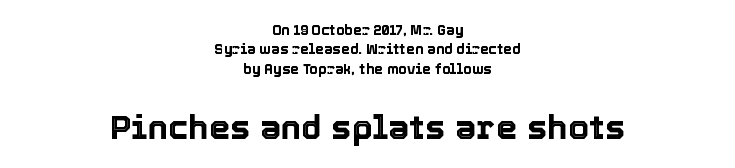
The image shows 34 px text type, upright; set centered, normal line spacing (1.39x), normal letter spacing, not underlined; the second (bottom) block is 2.43x larger; a medium x-height.
